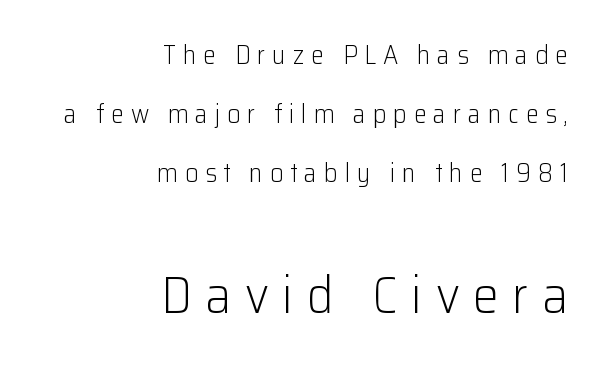
{"serif": "no", "italic": "no", "bold": "no", "weight": "light", "width": "normal", "stroke_contrast": "low", "x_height": "medium", "monospaced": "no", "underline": "no", "align": "right", "line_spacing": "loose", "line_spacing_ratio": 2.27, "letter_spacing": "wide", "letter_spacing_em": 0.26, "larger_block": "second", "size_ratio": 2.0, "glyph_px": 52}
